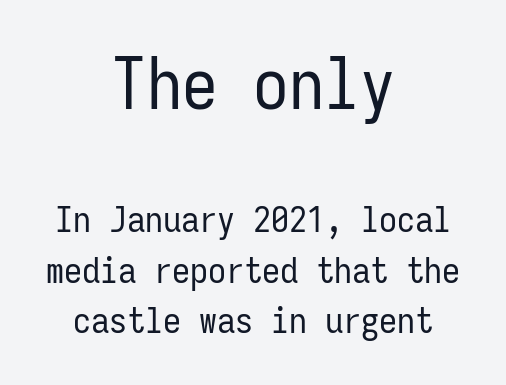
The image shows 71 px regular-weight, condensed sans-serif type, upright, monospaced; set centered, normal line spacing (1.41x), normal letter spacing, not underlined; the first (top) block is 1.97x larger; low stroke contrast and a medium x-height.
